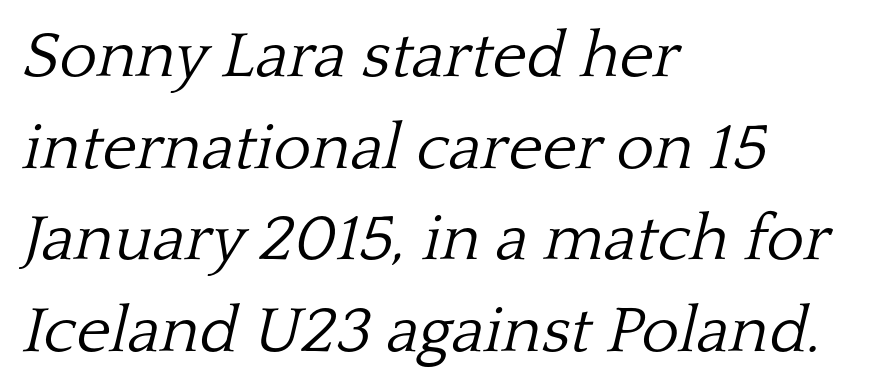
Q: Is the text bold? A: No.
Q: Is the text italic (slanted)? A: Yes, it leans right by about 13 degrees.
Q: Is the typeface a serif or a sans-serif typeface? A: Serif.
Q: Is the text underlined? A: No.
Q: How is the paragraph aligned? A: Left-aligned.
Q: Is the spacing between letters normal or unusually wide? A: Normal.
Q: Is the spacing between lines tight, normal or loose? A: Normal.
Q: Width (condensed, normal, or wide)? A: Normal.
Q: Stroke contrast? A: Low.
Q: x-height? A: Medium.
Q: Monospaced? A: No.
